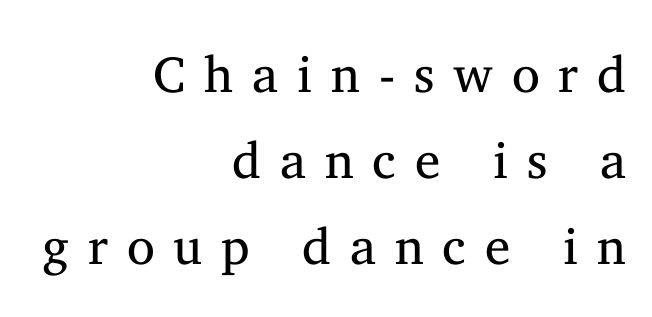
The image shows 51 px regular-weight serif type, upright; set right-aligned, normal line spacing (1.69x), unusually wide letter spacing (+0.37 em), not underlined; medium stroke contrast and a medium x-height.
